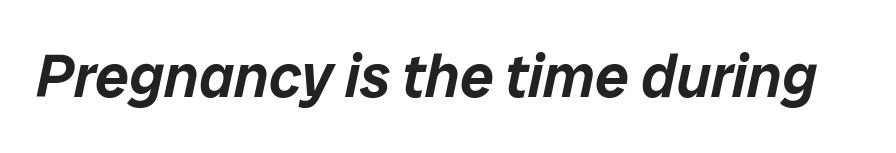
Q: Is the text italic (slanted)? A: Yes, it leans right by about 12 degrees.
Q: Is the text underlined? A: No.
Q: Is the spacing between letters normal or unusually wide? A: Normal.
Q: Width (condensed, normal, or wide)? A: Normal.
Q: Stroke contrast? A: Low.
Q: x-height? A: Medium.
Q: Monospaced? A: No.
